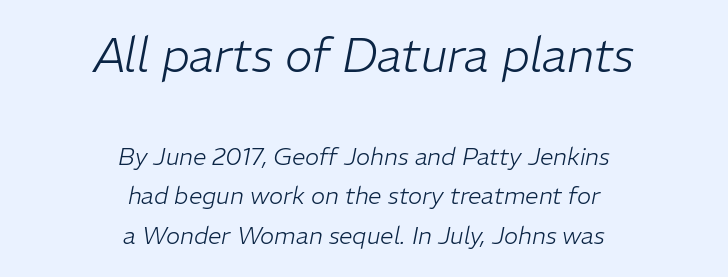
{"italic": "yes", "lean": "right", "slant_degrees": 11, "bold": "no", "weight": "light", "width": "normal", "stroke_contrast": "low", "x_height": "medium", "monospaced": "no", "underline": "no", "align": "center", "line_spacing": "normal", "line_spacing_ratio": 1.66, "letter_spacing": "normal", "letter_spacing_em": 0.0, "larger_block": "first", "size_ratio": 1.96, "glyph_px": 47}
